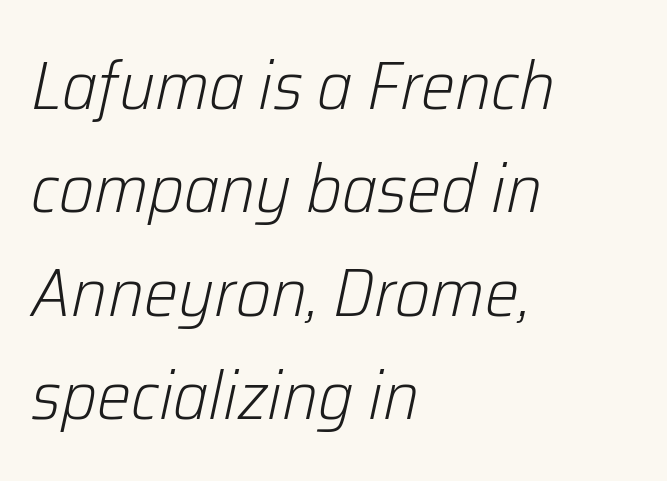
{"italic": "yes", "lean": "right", "slant_degrees": 12, "bold": "no", "weight": "light", "width": "normal", "stroke_contrast": "low", "x_height": "medium", "monospaced": "no", "underline": "no", "align": "left", "line_spacing": "normal", "line_spacing_ratio": 1.52, "letter_spacing": "normal", "letter_spacing_em": 0.0, "glyph_px": 68}
